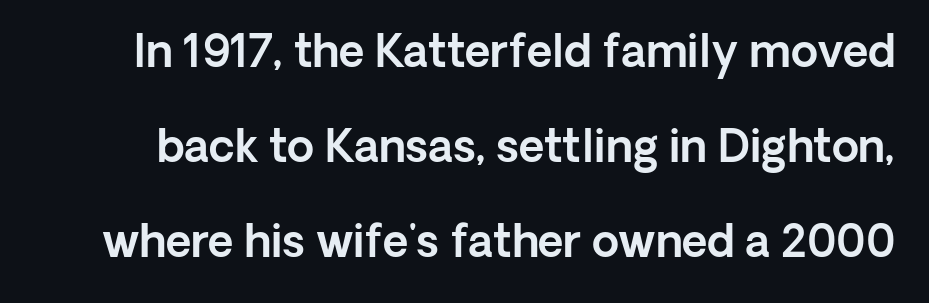
Q: Is the text italic (slanted)? A: No, it is upright.
Q: Is the typeface a serif or a sans-serif typeface? A: Sans-serif.
Q: Is the text underlined? A: No.
Q: Is the spacing between letters normal or unusually wide? A: Normal.
Q: Is the spacing between lines tight, normal or loose? A: Loose.
Q: Width (condensed, normal, or wide)? A: Normal.
Q: x-height? A: Medium.
Q: Monospaced? A: No.
